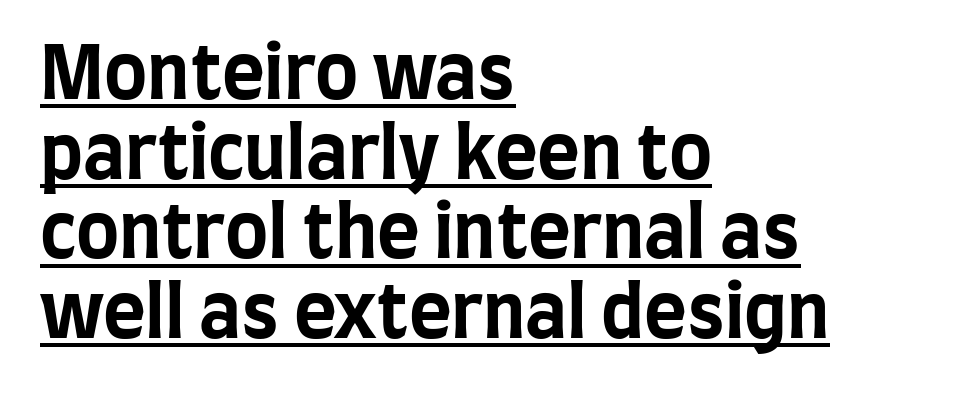
The image shows 73 px bold, condensed sans-serif type, upright; set left-aligned, tight line spacing (1.09x), normal letter spacing, underlined; low stroke contrast and a large x-height.
